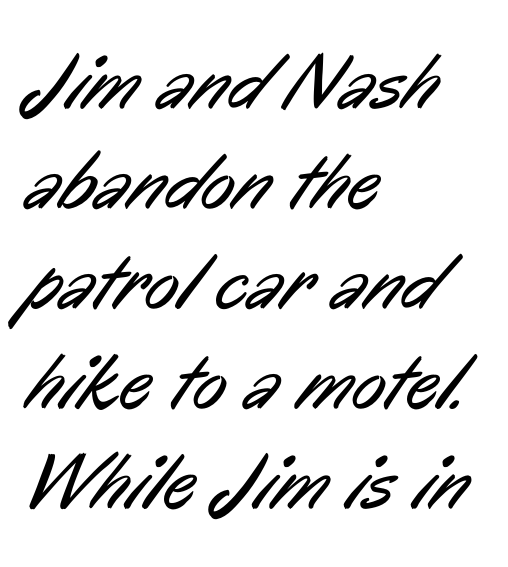
Q: Is the text bold? A: No.
Q: Is the typeface a serif or a sans-serif typeface? A: Sans-serif.
Q: Is the text underlined? A: No.
Q: How is the paragraph aligned? A: Left-aligned.
Q: Is the spacing between letters normal or unusually wide? A: Normal.
Q: Is the spacing between lines tight, normal or loose? A: Normal.
Q: Width (condensed, normal, or wide)? A: Condensed.
Q: Stroke contrast? A: Low.
Q: x-height? A: Medium.
Q: Monospaced? A: No.
